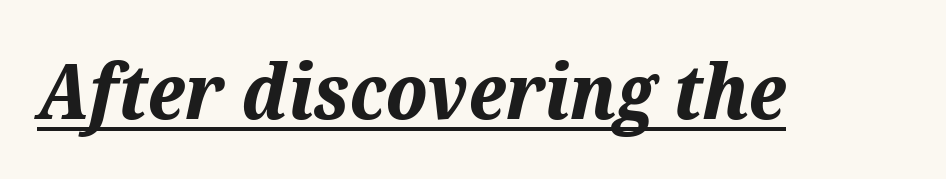
{"italic": "yes", "lean": "right", "slant_degrees": 12, "bold": "yes", "weight": "bold", "width": "normal", "stroke_contrast": "medium", "x_height": "medium", "monospaced": "no", "underline": "yes", "letter_spacing": "normal", "letter_spacing_em": 0.0, "glyph_px": 76}
